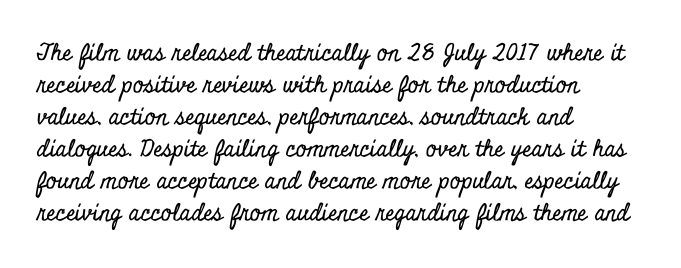
Q: Is the text italic (slanted)? A: Yes.
Q: Is the text underlined? A: No.
Q: How is the paragraph aligned? A: Left-aligned.
Q: Is the spacing between letters normal or unusually wide? A: Normal.
Q: Is the spacing between lines tight, normal or loose? A: Normal.
